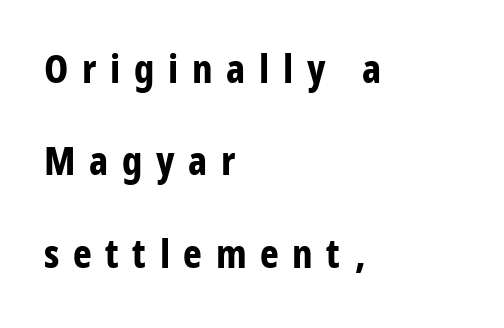
Q: Is the text bold? A: Yes.
Q: Is the text italic (slanted)? A: No, it is upright.
Q: Is the typeface a serif or a sans-serif typeface? A: Sans-serif.
Q: Is the text underlined? A: No.
Q: How is the paragraph aligned? A: Left-aligned.
Q: Is the spacing between letters normal or unusually wide? A: Unusually wide.
Q: Is the spacing between lines tight, normal or loose? A: Loose.
Q: Width (condensed, normal, or wide)? A: Condensed.
Q: Stroke contrast? A: Low.
Q: x-height? A: Large.
Q: Monospaced? A: No.
